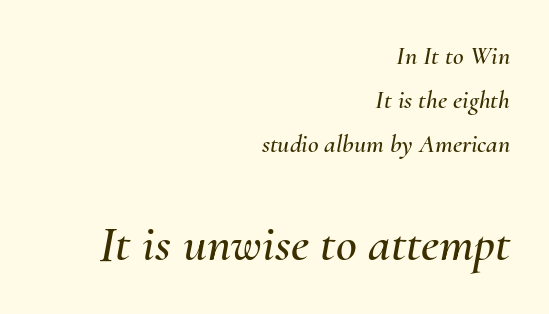
Q: Is the text italic (slanted)? A: Yes, it leans right by about 10 degrees.
Q: Is the text underlined? A: No.
Q: How is the paragraph aligned? A: Right-aligned.
Q: Is the spacing between letters normal or unusually wide? A: Normal.
Q: Is the spacing between lines tight, normal or loose? A: Normal.
Q: Which block of text is set in a larger size, the first (top) or the second (bottom)? A: The second (bottom) one.
Q: Width (condensed, normal, or wide)? A: Normal.
Q: Stroke contrast? A: Medium.
Q: x-height? A: Small.
Q: Monospaced? A: No.
